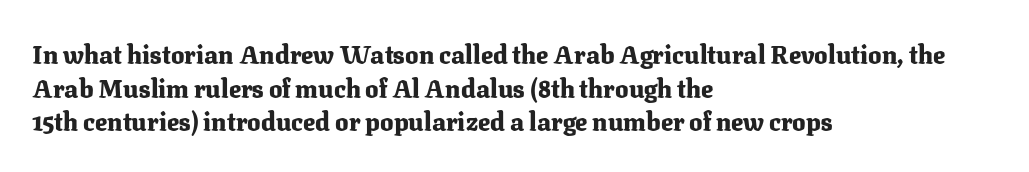
Students, note that the glyphs here touch the page at normal intervals. Chunky letters — that's bold for sure. Descenders are the only things crossing below the line. Notice how the passage keeps a crisp vertical edge on the left only.
